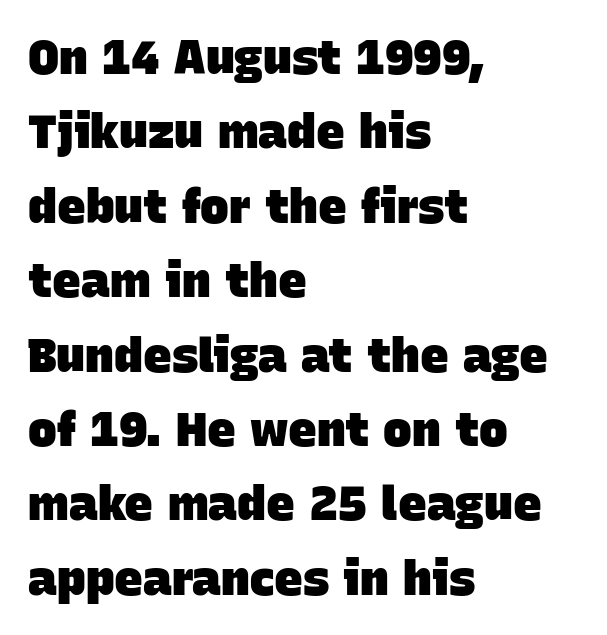
The image shows 48 px heavy sans-serif type; set left-aligned, normal line spacing (1.55x), normal letter spacing, not underlined; low stroke contrast and a large x-height.
